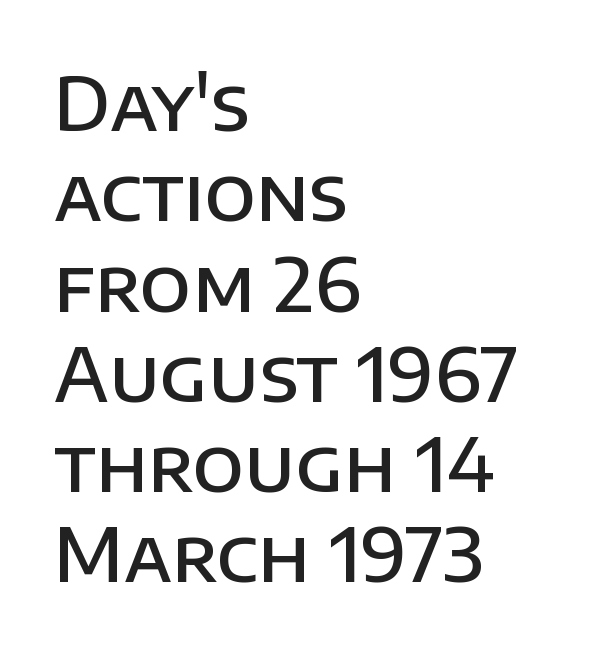
The image shows 74 px semibold sans-serif type, upright; set left-aligned, line spacing 1.22x, normal letter spacing, not underlined; low stroke contrast and a large x-height.
